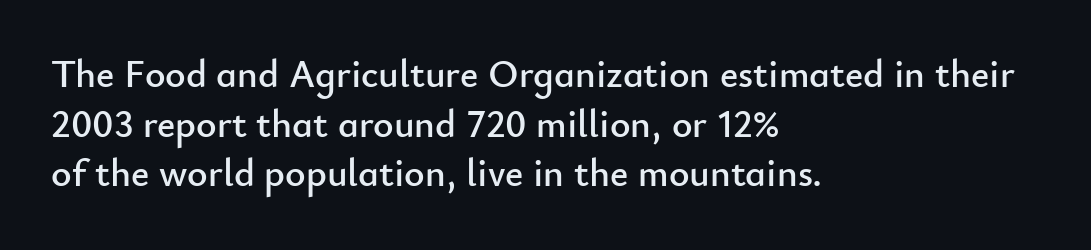
Q: Is the text italic (slanted)? A: No, it is upright.
Q: Is the typeface a serif or a sans-serif typeface? A: Sans-serif.
Q: Is the text underlined? A: No.
Q: How is the paragraph aligned? A: Left-aligned.
Q: Is the spacing between letters normal or unusually wide? A: Normal.
Q: Is the spacing between lines tight, normal or loose? A: Normal.
Q: Width (condensed, normal, or wide)? A: Normal.
Q: Stroke contrast? A: Low.
Q: x-height? A: Small.
Q: Monospaced? A: No.
